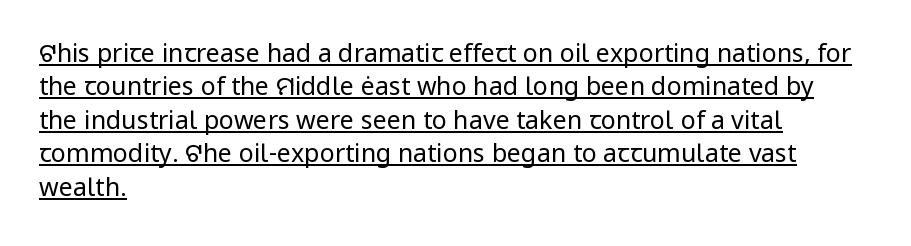
Q: Is the text bold? A: No.
Q: Is the text italic (slanted)? A: No, it is upright.
Q: Is the text underlined? A: Yes.
Q: How is the paragraph aligned? A: Left-aligned.
Q: Is the spacing between letters normal or unusually wide? A: Normal.
Q: Is the spacing between lines tight, normal or loose? A: Normal.
